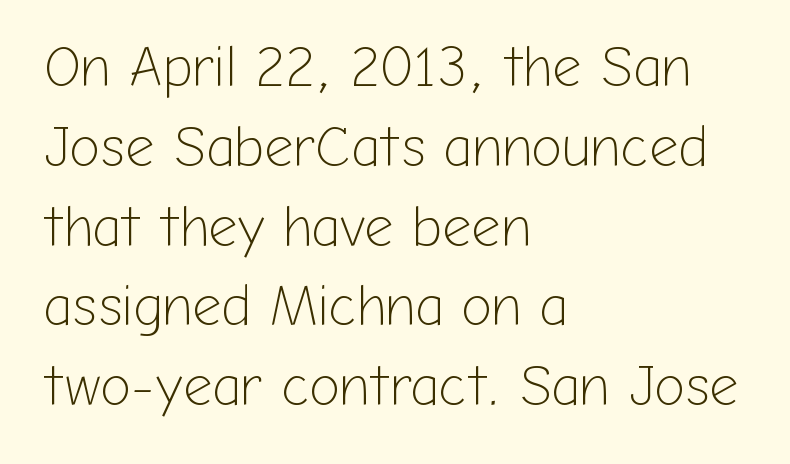
A quiet, ordinary-to-light weight characterises the typeface. The vertical gap from one line to the next is medium. The ragged edge is on the right, which tells us the setting is flush left. Here the glyphs are tracked normally, forming tight word shapes.
